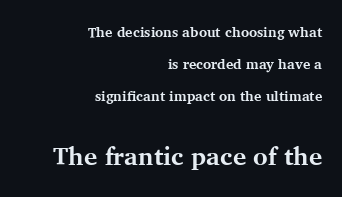
The image shows 25 px bold type, upright; set right-aligned, loose line spacing (2.27x), normal letter spacing, not underlined; the second (bottom) block is 1.79x larger.
